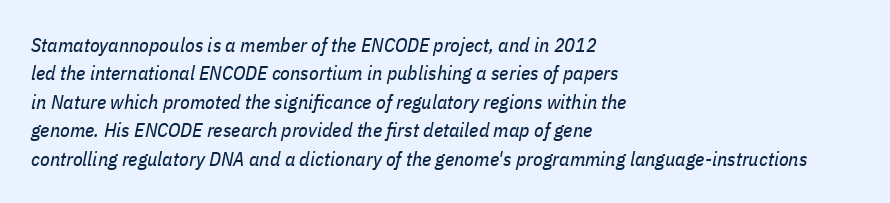
The image shows 20 px text type, italic (leaning right); set left-aligned, normal line spacing (1.42x), normal letter spacing, not underlined.
